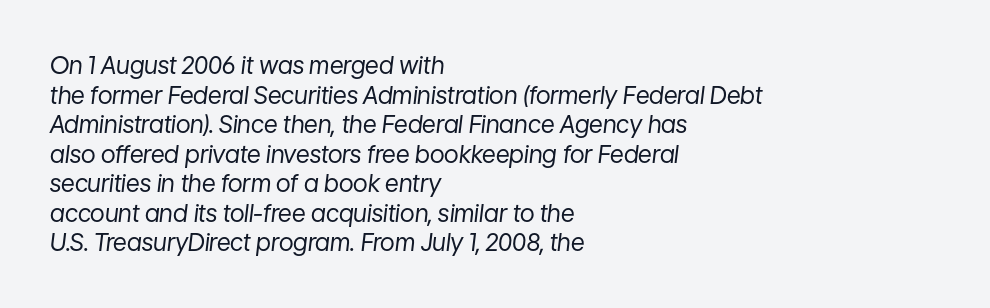
{"italic": "yes", "lean": "right", "slant_degrees": 7, "bold": "no", "underline": "no", "align": "left", "line_spacing_ratio": 1.23, "letter_spacing": "normal", "letter_spacing_em": 0.0, "glyph_px": 24}
